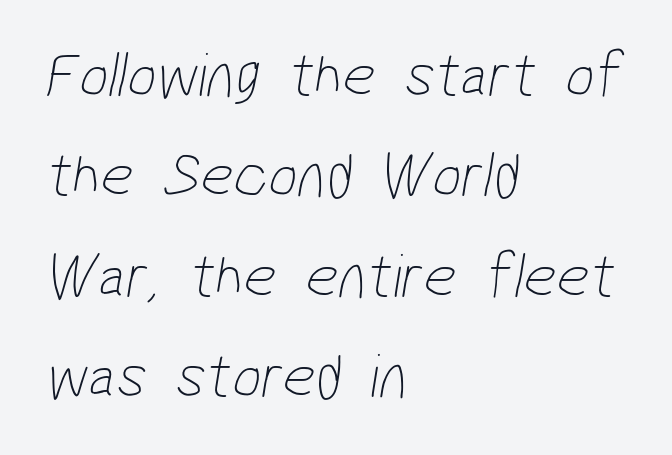
{"serif": "no", "bold": "no", "weight": "thin", "width": "condensed", "stroke_contrast": "low", "x_height": "medium", "monospaced": "no", "underline": "no", "align": "left", "line_spacing": "normal", "line_spacing_ratio": 1.57, "letter_spacing": "normal", "letter_spacing_em": 0.0, "glyph_px": 64}
